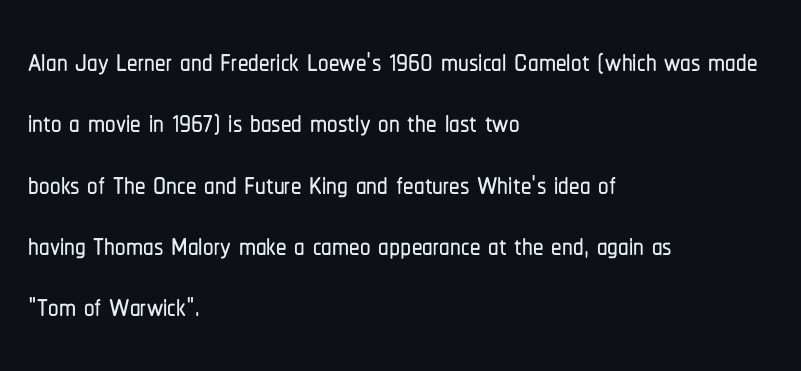
Q: Is the text italic (slanted)? A: No, it is upright.
Q: Is the typeface a serif or a sans-serif typeface? A: Sans-serif.
Q: Is the text underlined? A: No.
Q: How is the paragraph aligned? A: Left-aligned.
Q: Is the spacing between letters normal or unusually wide? A: Normal.
Q: Is the spacing between lines tight, normal or loose? A: Normal.
Q: Width (condensed, normal, or wide)? A: Condensed.
Q: Stroke contrast? A: Low.
Q: x-height? A: Medium.
Q: Monospaced? A: No.
